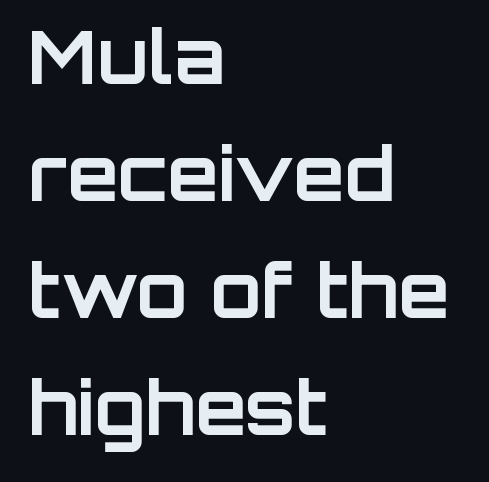
The image shows 74 px bold sans-serif type, upright; set left-aligned, normal line spacing (1.58x), normal letter spacing, not underlined; low stroke contrast and a large x-height.
